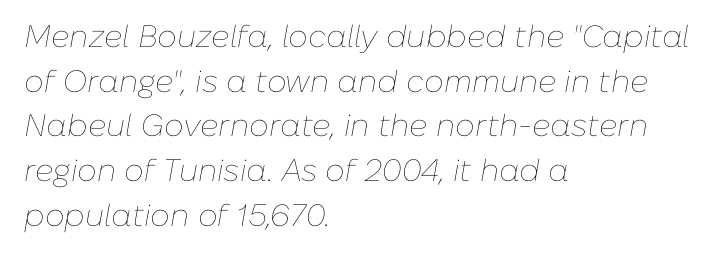
Spacing verdict: proportional, widths tailored to each character. The gap between lines stays unmarked. Stems and bowls with no extra thickness — not bold. These lines are set flush left with a ragged right edge. Is there much room between lines? A standard amount, neither cramped nor airy. An italicized treatment has been applied to the whole sample.
